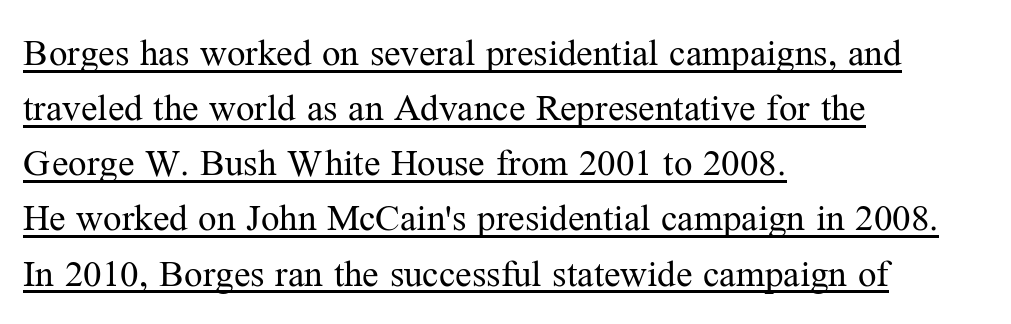
{"serif": "yes", "italic": "no", "bold": "no", "weight": "regular", "width": "normal", "stroke_contrast": "medium", "x_height": "medium", "monospaced": "no", "underline": "yes", "align": "left", "line_spacing": "normal", "line_spacing_ratio": 1.49, "letter_spacing": "normal", "letter_spacing_em": 0.0, "glyph_px": 37}
